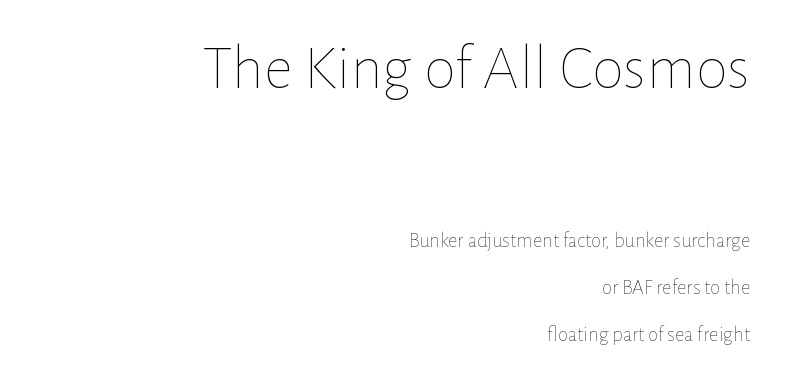
Q: Is the text bold? A: No.
Q: Is the text italic (slanted)? A: No, it is upright.
Q: Is the text underlined? A: No.
Q: How is the paragraph aligned? A: Right-aligned.
Q: Is the spacing between letters normal or unusually wide? A: Normal.
Q: Is the spacing between lines tight, normal or loose? A: Loose.
Q: Which block of text is set in a larger size, the first (top) or the second (bottom)? A: The first (top) one.
Q: Width (condensed, normal, or wide)? A: Normal.
Q: Stroke contrast? A: Low.
Q: x-height? A: Medium.
Q: Monospaced? A: No.
